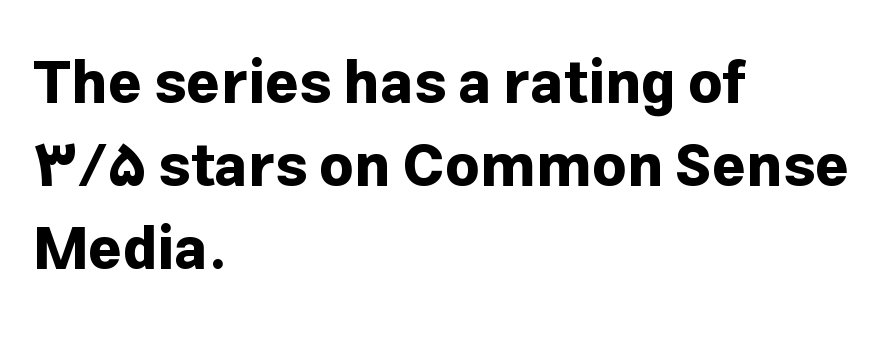
Q: Is the text bold? A: Yes.
Q: Is the text italic (slanted)? A: No, it is upright.
Q: Is the typeface a serif or a sans-serif typeface? A: Sans-serif.
Q: Is the text underlined? A: No.
Q: How is the paragraph aligned? A: Left-aligned.
Q: Is the spacing between letters normal or unusually wide? A: Normal.
Q: Is the spacing between lines tight, normal or loose? A: Normal.
Q: Width (condensed, normal, or wide)? A: Normal.
Q: Stroke contrast? A: Low.
Q: x-height? A: Medium.
Q: Monospaced? A: No.
